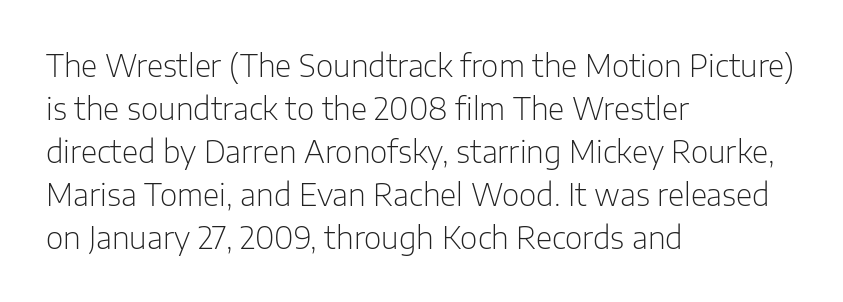
{"serif": "no", "italic": "no", "bold": "no", "weight": "light", "width": "normal", "stroke_contrast": "low", "x_height": "medium", "monospaced": "no", "underline": "no", "align": "left", "line_spacing": "normal", "line_spacing_ratio": 1.43, "letter_spacing": "normal", "letter_spacing_em": 0.0, "glyph_px": 30}
